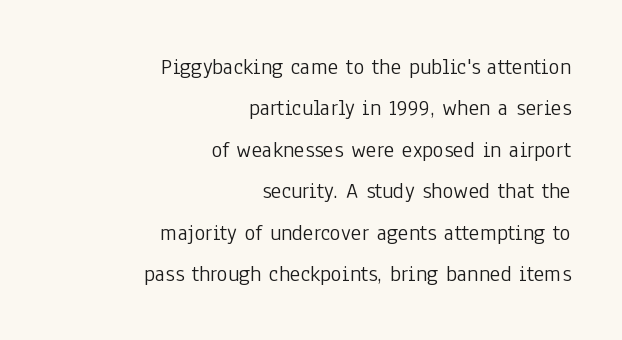
Layout note: lines flush right. This is the regular roman posture of the typeface. In terms of letterspacing, this is plain default setting. Type without underlining.
